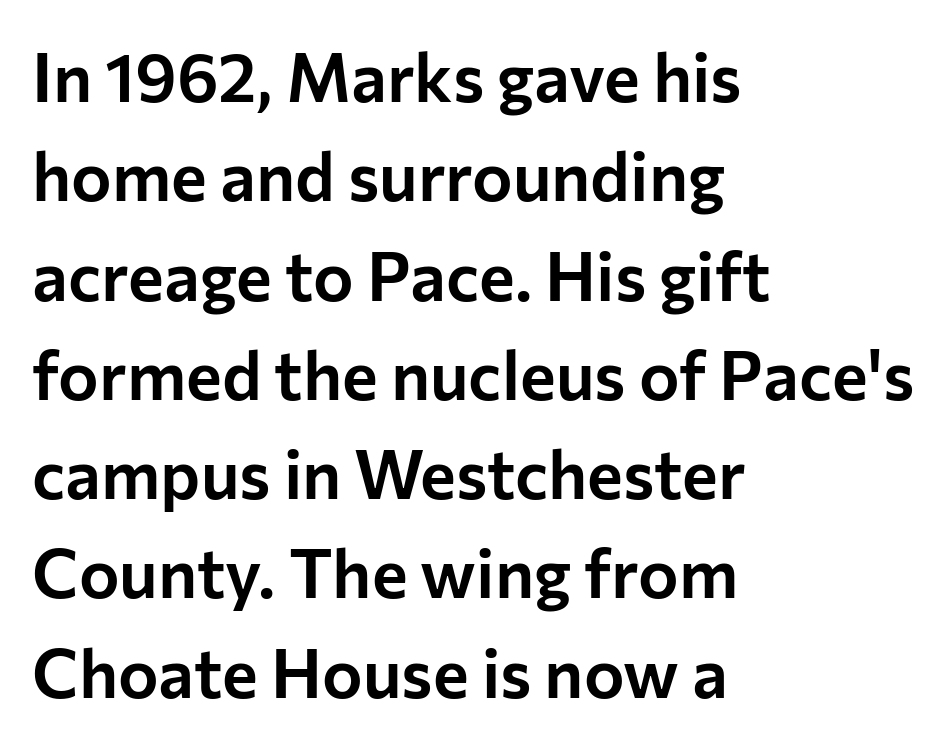
Q: Is the text italic (slanted)? A: No, it is upright.
Q: Is the typeface a serif or a sans-serif typeface? A: Sans-serif.
Q: Is the text underlined? A: No.
Q: How is the paragraph aligned? A: Left-aligned.
Q: Is the spacing between letters normal or unusually wide? A: Normal.
Q: Is the spacing between lines tight, normal or loose? A: Normal.
Q: Width (condensed, normal, or wide)? A: Normal.
Q: Stroke contrast? A: Low.
Q: x-height? A: Medium.
Q: Monospaced? A: No.
